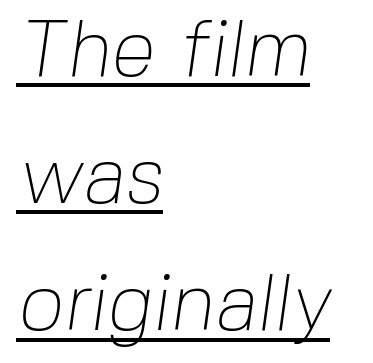
The image shows 80 px thin sans-serif type; set left-aligned, normal line spacing (1.59x), normal letter spacing, underlined; low stroke contrast and a medium x-height.
